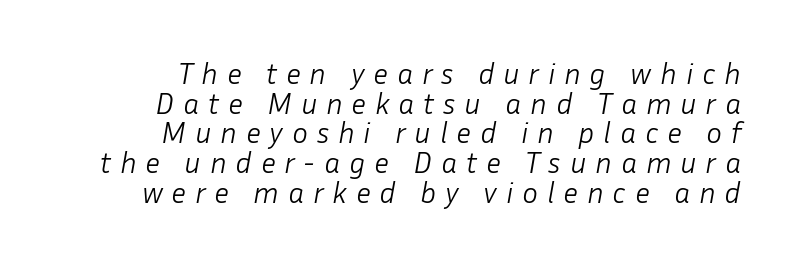
Q: Is the text bold? A: No.
Q: Is the text italic (slanted)? A: Yes, it leans right by about 10 degrees.
Q: Is the text underlined? A: No.
Q: How is the paragraph aligned? A: Right-aligned.
Q: Is the spacing between letters normal or unusually wide? A: Unusually wide.
Q: Is the spacing between lines tight, normal or loose? A: Tight.
Q: Width (condensed, normal, or wide)? A: Normal.
Q: Stroke contrast? A: Low.
Q: x-height? A: Medium.
Q: Monospaced? A: No.
